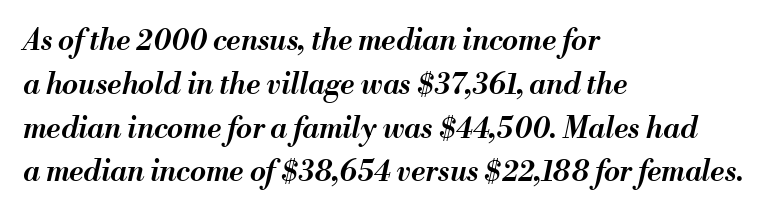
{"italic": "yes", "lean": "right", "slant_degrees": 13, "bold": "semi", "weight": "semibold", "width": "normal", "stroke_contrast": "medium", "x_height": "small", "monospaced": "no", "underline": "no", "align": "left", "line_spacing": "normal", "line_spacing_ratio": 1.51, "letter_spacing": "normal", "letter_spacing_em": 0.0, "glyph_px": 29}
